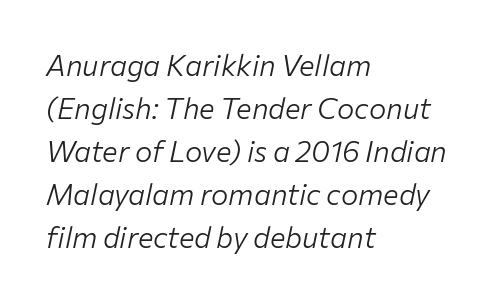
The image shows 29 px light type, italic (leaning right); set left-aligned, normal line spacing (1.48x), normal letter spacing, not underlined; low stroke contrast and a medium x-height.
